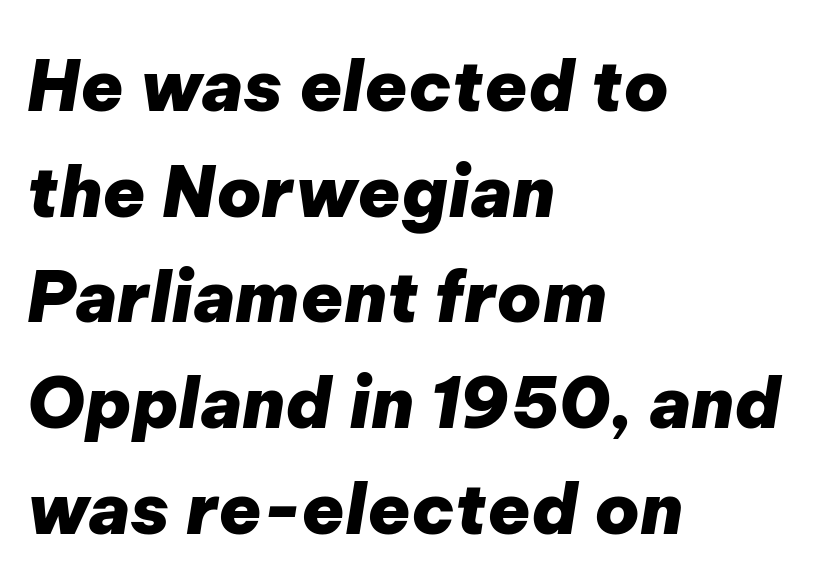
{"italic": "yes", "lean": "right", "slant_degrees": 9, "bold": "yes", "weight": "heavy", "width": "normal", "stroke_contrast": "low", "x_height": "medium", "monospaced": "no", "underline": "no", "align": "left", "line_spacing": "normal", "line_spacing_ratio": 1.51, "letter_spacing": "normal", "letter_spacing_em": 0.0, "glyph_px": 70}
